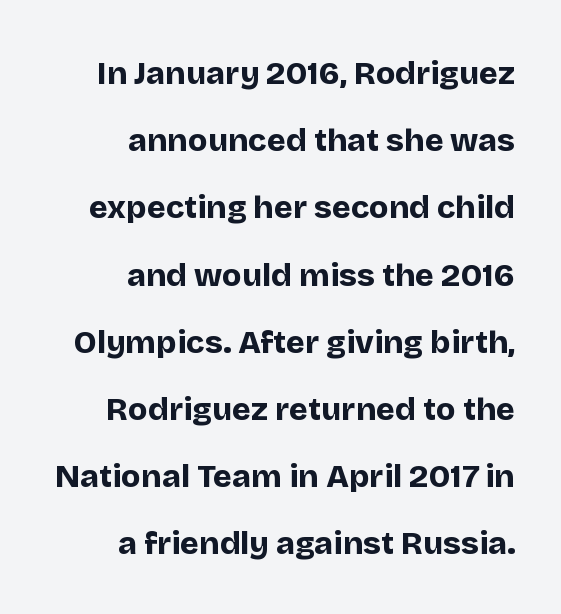
Is this a fixed-width face? No — the glyphs have proportional, varying widths. The letters sit at their default tracking, neither squeezed nor spread. Widely set lines give the paragraph a tall, airy silhouette. Is this a sans? Yes — the strokes have no serifs.
